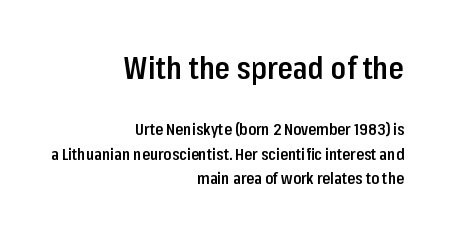
The image shows 31 px semibold, condensed sans-serif type, upright; set right-aligned, normal line spacing (1.53x), normal letter spacing, not underlined; the first (top) block is 1.94x larger; low stroke contrast and a medium x-height.
